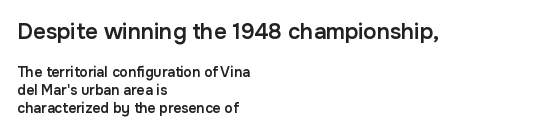
{"italic": "no", "bold": "semi", "underline": "no", "align": "left", "line_spacing": "normal", "line_spacing_ratio": 1.28, "letter_spacing": "normal", "letter_spacing_em": 0.0, "larger_block": "first", "size_ratio": 1.57, "glyph_px": 22}
